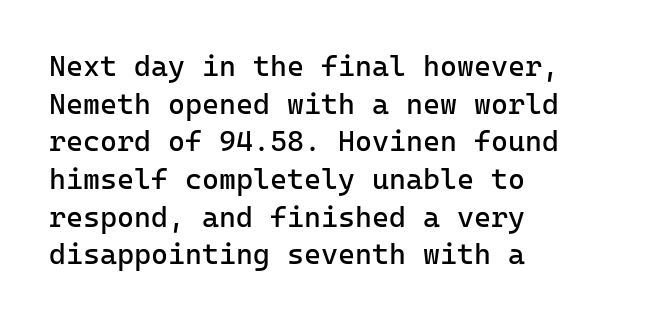
{"serif": "no", "italic": "no", "bold": "no", "weight": "regular", "width": "normal", "stroke_contrast": "low", "x_height": "medium", "monospaced": "yes", "underline": "no", "align": "left", "line_spacing": "normal", "line_spacing_ratio": 1.3, "letter_spacing": "normal", "letter_spacing_em": 0.0, "glyph_px": 29}
